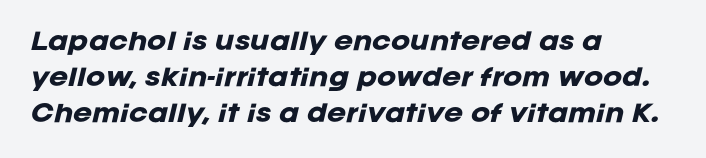
{"italic": "yes", "lean": "right", "slant_degrees": 12, "bold": "yes", "underline": "no", "align": "left", "line_spacing": "normal", "line_spacing_ratio": 1.56, "letter_spacing": "normal", "letter_spacing_em": 0.0, "glyph_px": 23}
